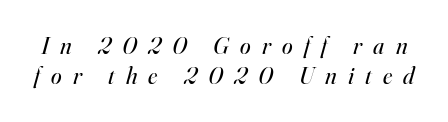
Honestly, the letter spacing is so wide it's the main thing you notice. Summary of weight: not heavy and not bold. If you measured baseline to baseline, you'd find a middling distance. Slanted lettering throughout. The glyphs are unaccompanied by any horizontal stroke below them.
